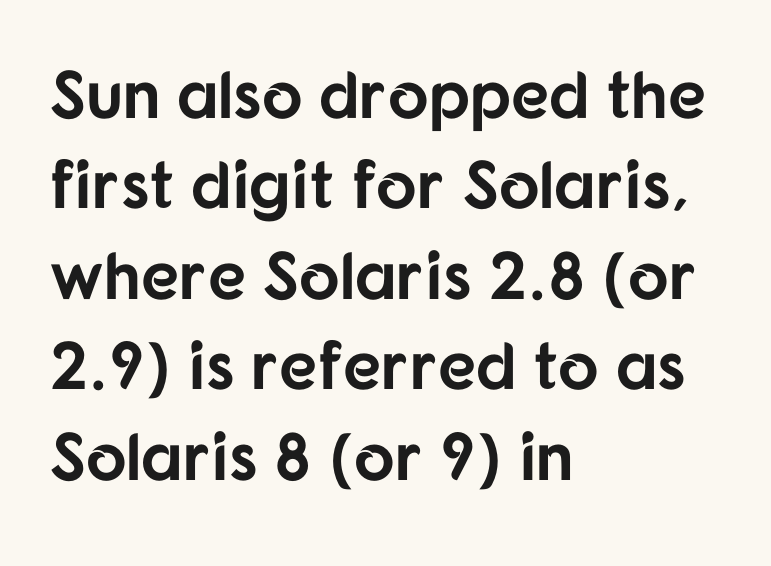
The passage shown is typed in a proportional face where columns would drift. The string is rendered with underlining switched off. Leftover space on each line is placed entirely after the last word. Nothing unusual about the tracking: characters are spaced as the font intends. On the weight axis this lands at bold, roughly 700.
